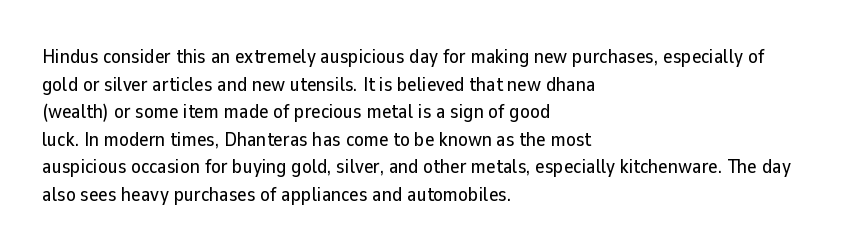
The image shows 20 px text type, upright; set left-aligned, normal line spacing (1.38x), normal letter spacing, not underlined.
